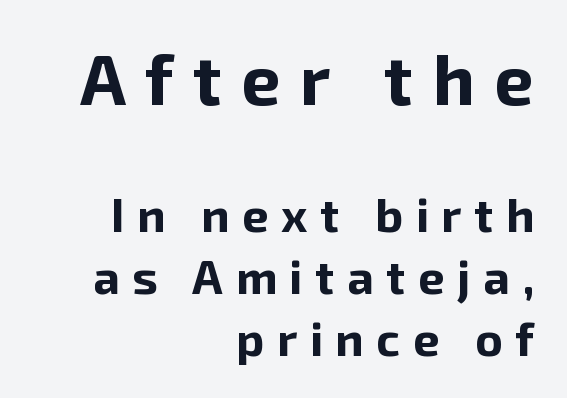
Q: Is the text bold? A: Yes.
Q: Is the text italic (slanted)? A: No, it is upright.
Q: Is the typeface a serif or a sans-serif typeface? A: Sans-serif.
Q: Is the text underlined? A: No.
Q: How is the paragraph aligned? A: Right-aligned.
Q: Is the spacing between letters normal or unusually wide? A: Unusually wide.
Q: Is the spacing between lines tight, normal or loose? A: Normal.
Q: Which block of text is set in a larger size, the first (top) or the second (bottom)? A: The first (top) one.
Q: Width (condensed, normal, or wide)? A: Normal.
Q: Stroke contrast? A: Low.
Q: x-height? A: Medium.
Q: Monospaced? A: No.
